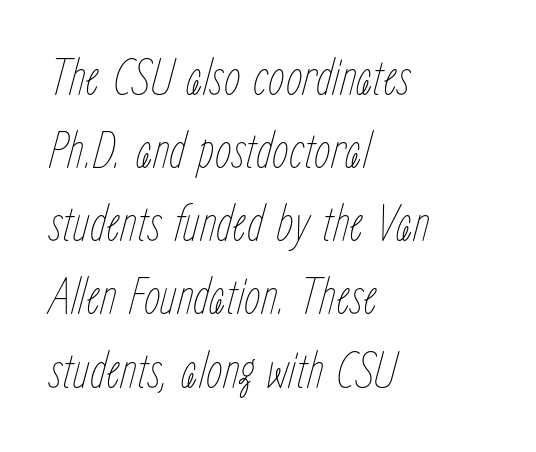
The image shows 53 px thin, condensed type, italic (leaning right); set left-aligned, normal line spacing (1.38x), normal letter spacing, not underlined; low stroke contrast and a medium x-height.
